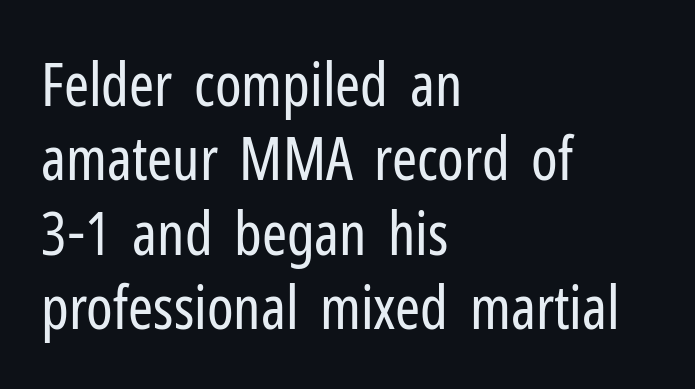
The image shows 60 px regular-weight, condensed sans-serif type, upright; set left-aligned, line spacing 1.24x, normal letter spacing, not underlined; low stroke contrast and a medium x-height.
